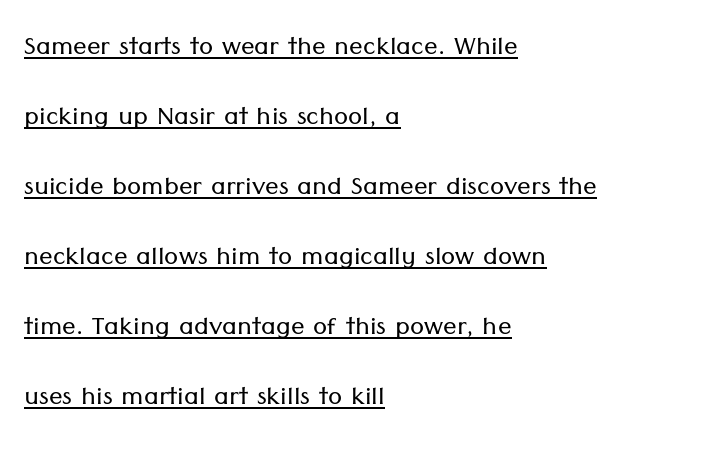
{"serif": "no", "italic": "no", "bold": "no", "weight": "light", "width": "normal", "stroke_contrast": "low", "x_height": "medium", "monospaced": "no", "underline": "yes", "align": "left", "line_spacing": "loose", "line_spacing_ratio": 2.06, "letter_spacing": "normal", "letter_spacing_em": 0.0, "glyph_px": 34}
